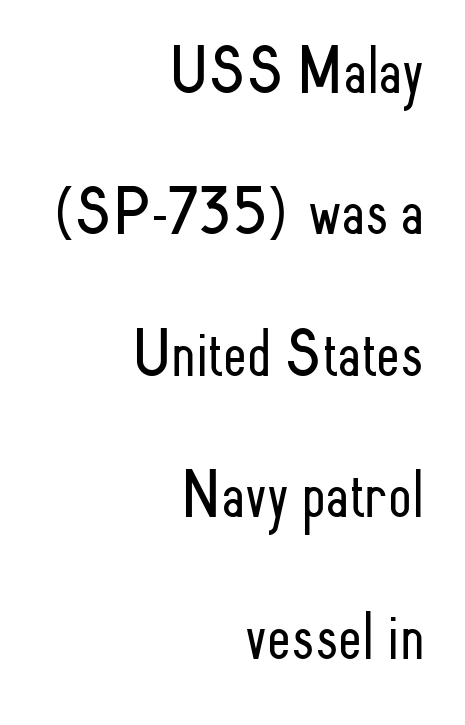
{"serif": "no", "italic": "no", "bold": "no", "weight": "light", "width": "condensed", "stroke_contrast": "low", "x_height": "small", "monospaced": "no", "underline": "no", "align": "right", "line_spacing": "loose", "line_spacing_ratio": 2.08, "letter_spacing": "normal", "letter_spacing_em": 0.0, "glyph_px": 68}
